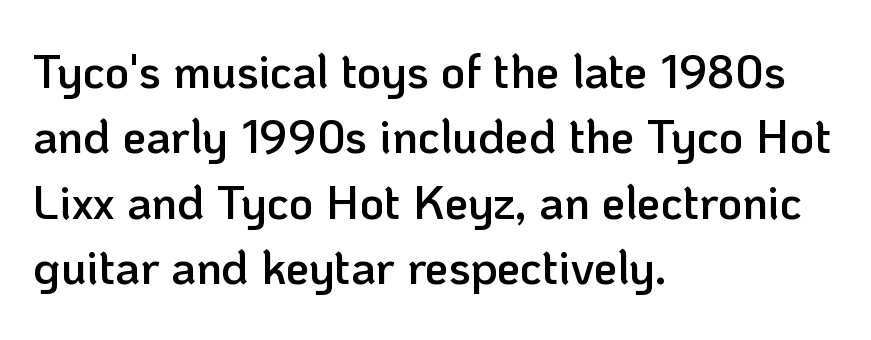
{"serif": "no", "italic": "no", "bold": "semi", "weight": "semibold", "width": "normal", "stroke_contrast": "low", "x_height": "medium", "monospaced": "no", "underline": "no", "align": "left", "line_spacing": "normal", "line_spacing_ratio": 1.39, "letter_spacing": "normal", "letter_spacing_em": 0.0, "glyph_px": 47}
